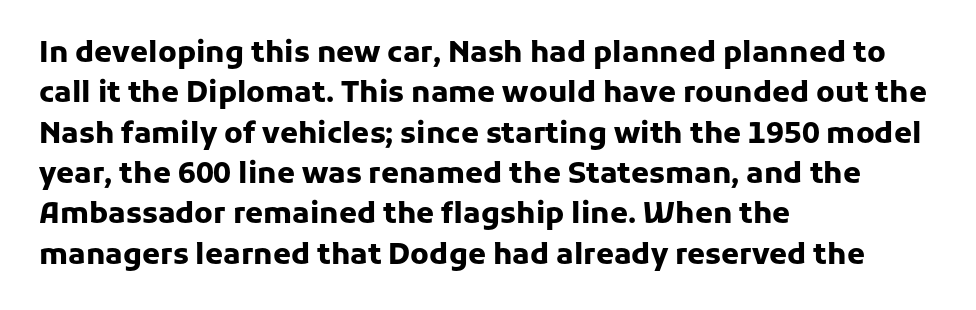
The image shows 29 px heavy sans-serif type, upright; set left-aligned, normal line spacing (1.39x), normal letter spacing, not underlined; low stroke contrast and a medium x-height.
